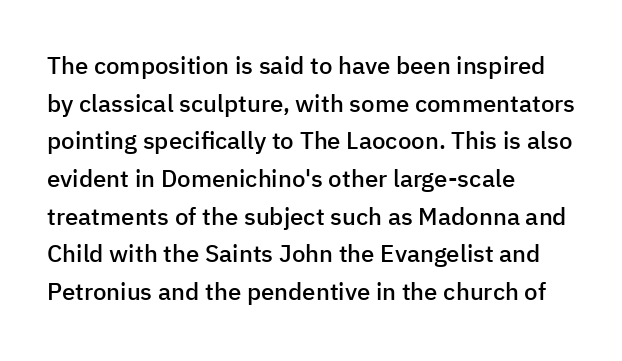
Q: Is the text bold? A: Semi-bold.
Q: Is the text italic (slanted)? A: No, it is upright.
Q: Is the text underlined? A: No.
Q: How is the paragraph aligned? A: Left-aligned.
Q: Is the spacing between letters normal or unusually wide? A: Normal.
Q: Is the spacing between lines tight, normal or loose? A: Normal.
